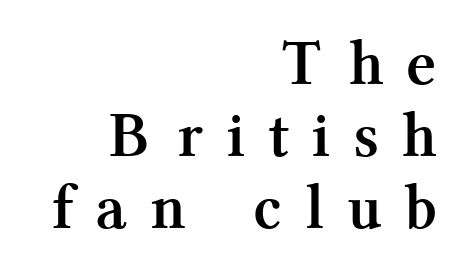
{"serif": "yes", "italic": "no", "bold": "yes", "weight": "semibold", "width": "normal", "stroke_contrast": "medium", "x_height": "medium", "monospaced": "no", "underline": "no", "align": "right", "line_spacing": "tight", "line_spacing_ratio": 1.11, "letter_spacing": "wide", "letter_spacing_em": 0.43, "glyph_px": 65}
